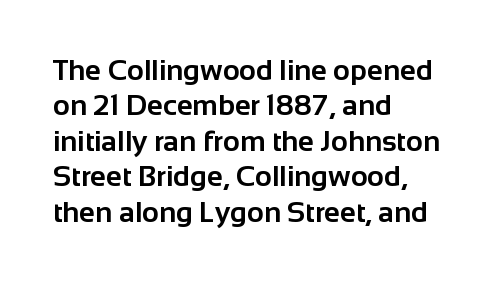
{"serif": "no", "italic": "no", "bold": "yes", "weight": "bold", "width": "normal", "stroke_contrast": "low", "x_height": "medium", "monospaced": "no", "underline": "no", "align": "left", "line_spacing_ratio": 1.22, "letter_spacing": "normal", "letter_spacing_em": 0.0, "glyph_px": 29}
